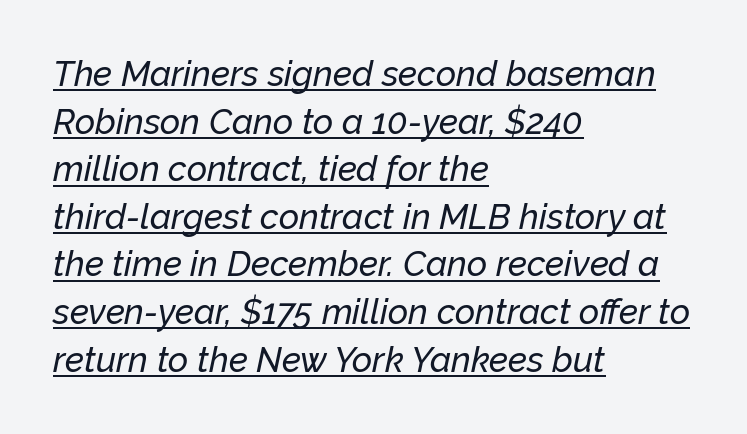
{"italic": "yes", "lean": "right", "slant_degrees": 12, "width": "normal", "stroke_contrast": "low", "x_height": "medium", "monospaced": "no", "underline": "yes", "align": "left", "line_spacing": "normal", "line_spacing_ratio": 1.36, "letter_spacing": "normal", "letter_spacing_em": 0.0, "glyph_px": 35}
